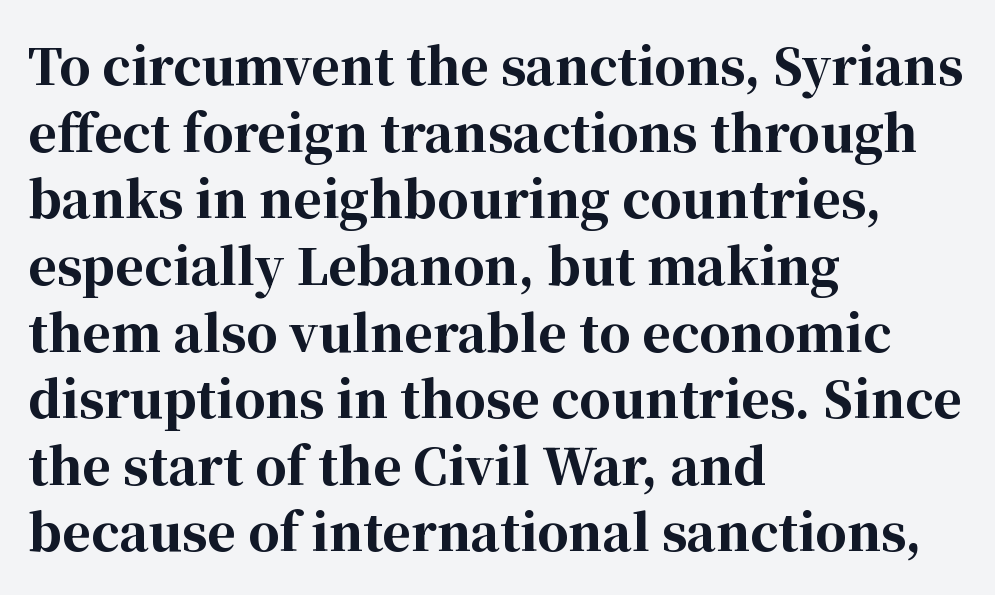
Note the varied advance widths — an 'i' is clearly narrower than an 'm'. The gap between lines stays unmarked. The setting favours the left margin, as ordinary paragraphs usually do. Nothing unusual about the tracking: characters are spaced as the font intends. Students, observe: this is what conventionally led text looks like. The rendering shows small feet on the letterforms — a serif design.
